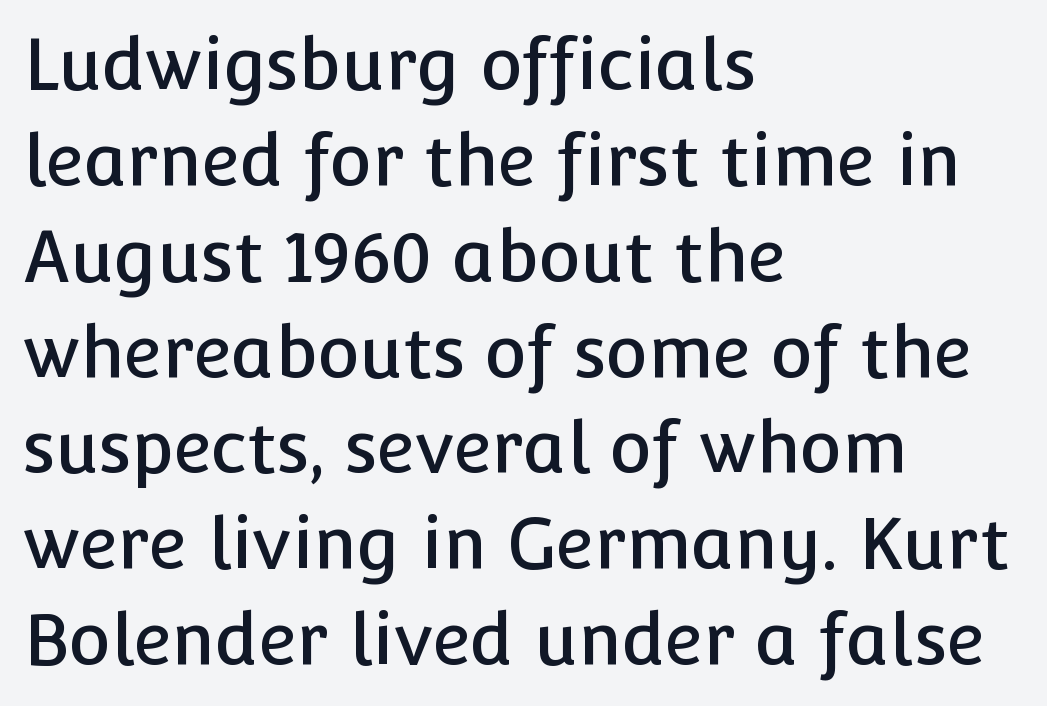
{"serif": "no", "italic": "no", "width": "normal", "stroke_contrast": "low", "x_height": "medium", "monospaced": "no", "underline": "no", "align": "left", "line_spacing": "normal", "line_spacing_ratio": 1.35, "letter_spacing": "normal", "letter_spacing_em": 0.0, "glyph_px": 71}
